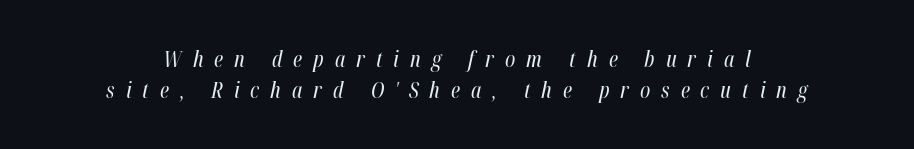
{"italic": "yes", "lean": "right", "slant_degrees": 12, "bold": "no", "underline": "no", "align": "center", "line_spacing": "normal", "line_spacing_ratio": 1.42, "letter_spacing": "wide", "letter_spacing_em": 0.5, "glyph_px": 22}
